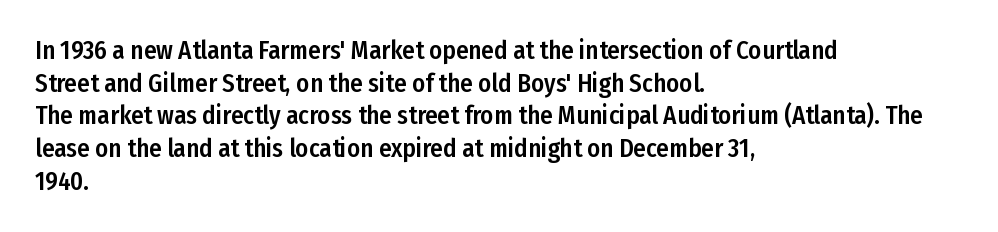
Q: Is the text italic (slanted)? A: No, it is upright.
Q: Is the text underlined? A: No.
Q: How is the paragraph aligned? A: Left-aligned.
Q: Is the spacing between letters normal or unusually wide? A: Normal.
Q: Is the spacing between lines tight, normal or loose? A: Normal.
